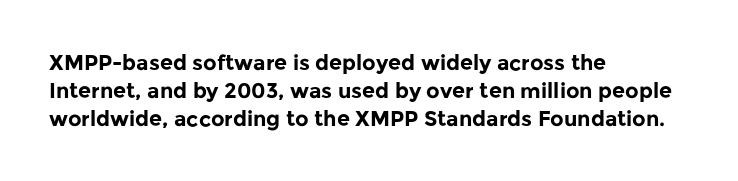
Q: Is the text bold? A: Yes.
Q: Is the text italic (slanted)? A: No, it is upright.
Q: Is the text underlined? A: No.
Q: How is the paragraph aligned? A: Left-aligned.
Q: Is the spacing between letters normal or unusually wide? A: Normal.
Q: Is the spacing between lines tight, normal or loose? A: Normal.
